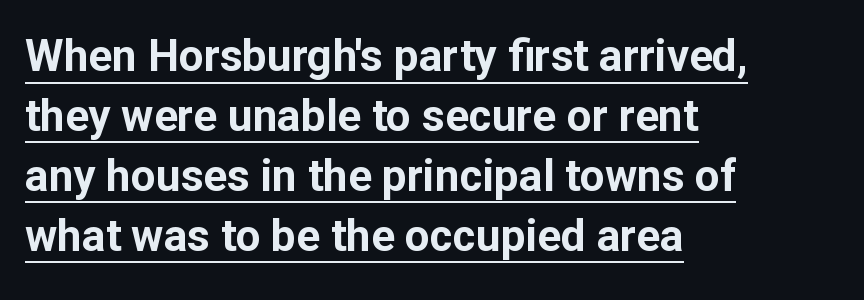
Line starts are locked; line ends wander. Standard letterfit; no display-style spreading of the glyphs. You can see a thin bar hugging the bottom of the glyphs. Note the varied advance widths — an 'i' is clearly narrower than an 'm'. Upright lettering throughout. The face used here is a sans, in the tradition of grotesques and geometrics.
